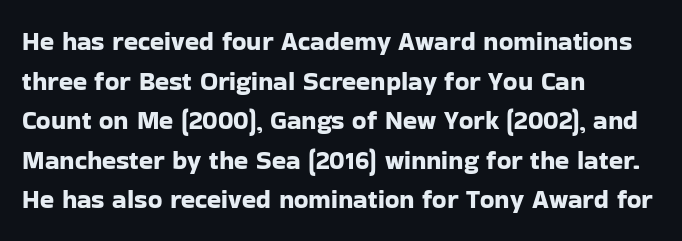
Interline gaps are of average width in this sample. The type sits square on the baseline with zero lean. Just letters on the line, the space beneath them empty. Students, note that the glyphs here touch the page at normal intervals. The rendering anchors every line to the left-hand side.
